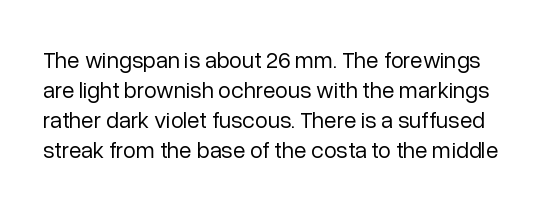
The image shows 23 px text type, upright; set normal line spacing (1.31x), normal letter spacing, not underlined.
